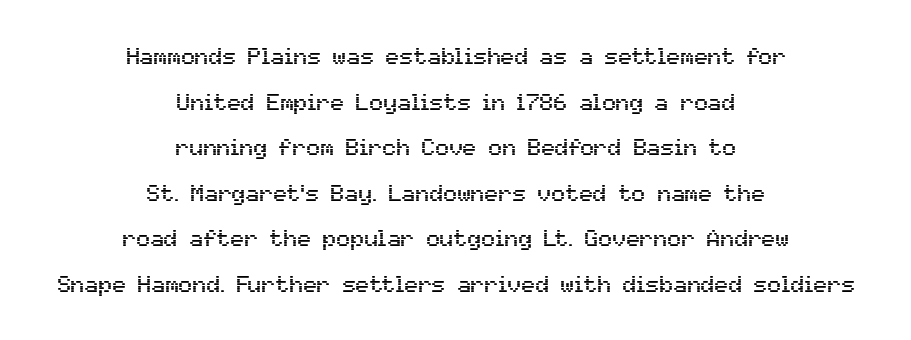
Posture: vertical. Tracking here is standard; glyphs follow each other at the usual distance. Students, observe: this is what heavily led, spacious text looks like. Descenders hang freely into open space. Typeset on center — no edge is straight.
